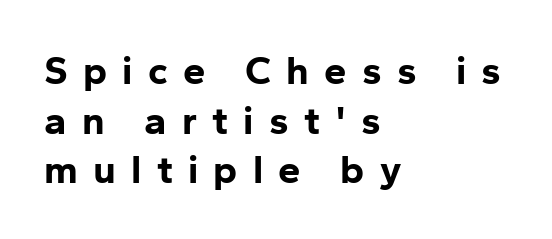
When letters stand straight like this, we call the style roman or upright. Words appear elongated and porous because spacing is wide. Layout note: lines flush left. You'd pick this weight for a headline — it's a proper bold.
